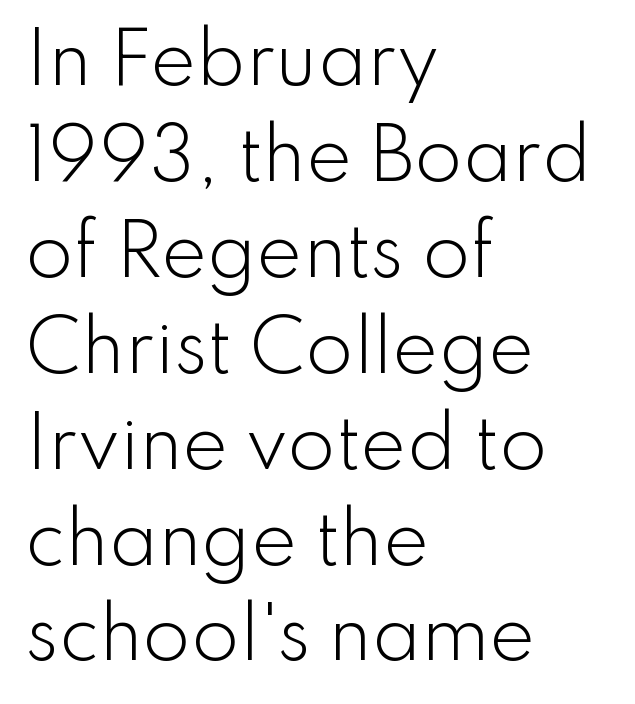
{"serif": "no", "italic": "no", "bold": "no", "weight": "light", "width": "normal", "stroke_contrast": "low", "x_height": "small", "monospaced": "no", "underline": "no", "align": "left", "line_spacing": "normal", "line_spacing_ratio": 1.39, "letter_spacing": "normal", "letter_spacing_em": 0.0, "glyph_px": 69}
